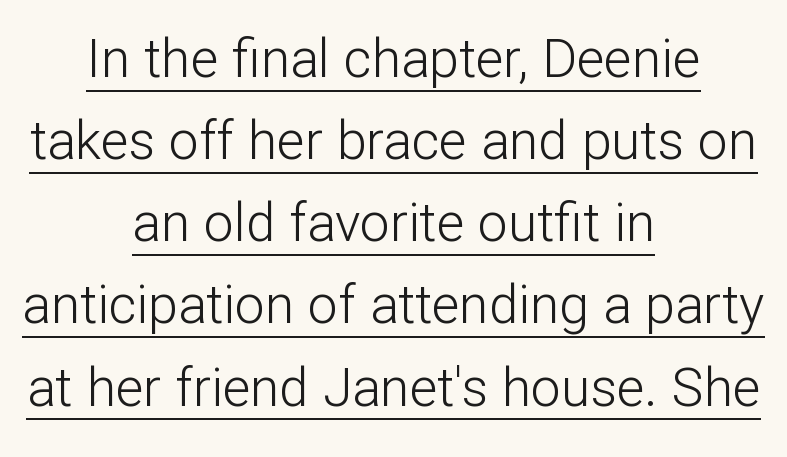
{"serif": "no", "italic": "no", "bold": "no", "weight": "light", "width": "normal", "stroke_contrast": "low", "x_height": "medium", "monospaced": "no", "underline": "yes", "align": "center", "line_spacing": "normal", "line_spacing_ratio": 1.55, "letter_spacing": "normal", "letter_spacing_em": 0.0, "glyph_px": 53}
